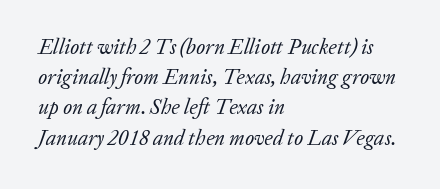
{"italic": "yes", "lean": "right", "slant_degrees": 20, "bold": "no", "underline": "no", "align": "left", "line_spacing": "normal", "line_spacing_ratio": 1.44, "letter_spacing": "normal", "letter_spacing_em": 0.0, "glyph_px": 21}
